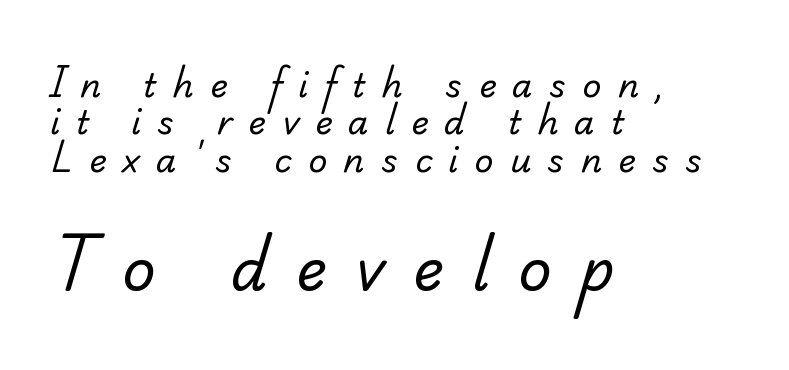
The image shows 58 px regular-weight serif type; set left-aligned, tight line spacing (1.13x), unusually wide letter spacing (+0.49 em), not underlined; the second (bottom) block is 1.76x larger; low stroke contrast and a small x-height.
